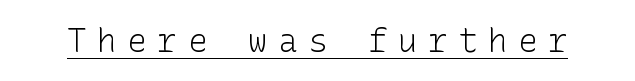
The image shows 33 px light sans-serif type, upright; set unusually wide letter spacing (+0.31 em), underlined; low stroke contrast and a medium x-height.
